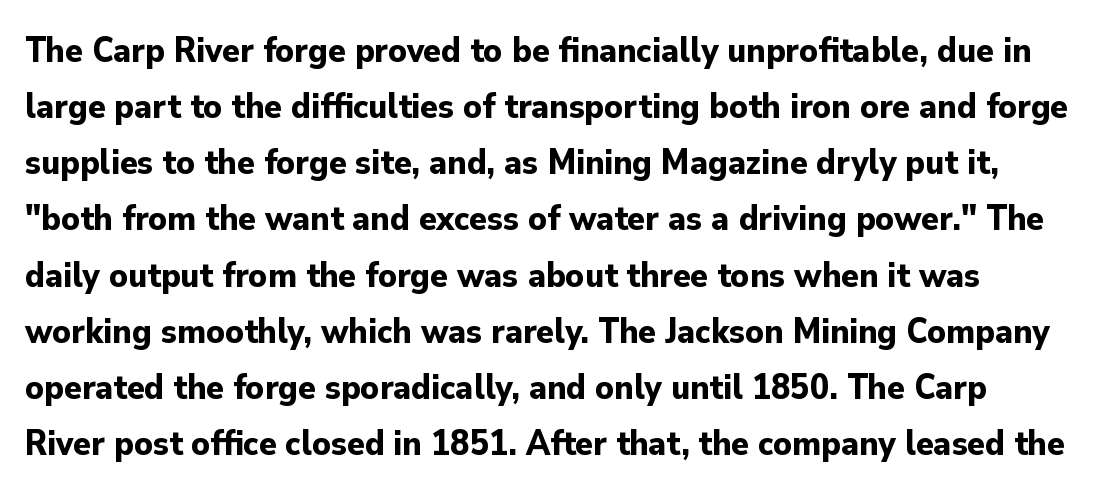
The passage shown stacks its lines at a standard gap. Glyph-to-glyph distance matches everyday printed text. The space directly below the letters is spotless. The rendering uses natural spacing where letterforms have individual widths.
